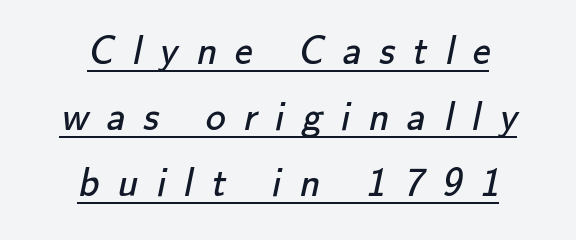
{"serif": "no", "bold": "no", "weight": "regular", "width": "normal", "stroke_contrast": "low", "x_height": "small", "monospaced": "no", "underline": "yes", "align": "center", "line_spacing": "normal", "line_spacing_ratio": 1.65, "letter_spacing": "wide", "letter_spacing_em": 0.45, "glyph_px": 40}
